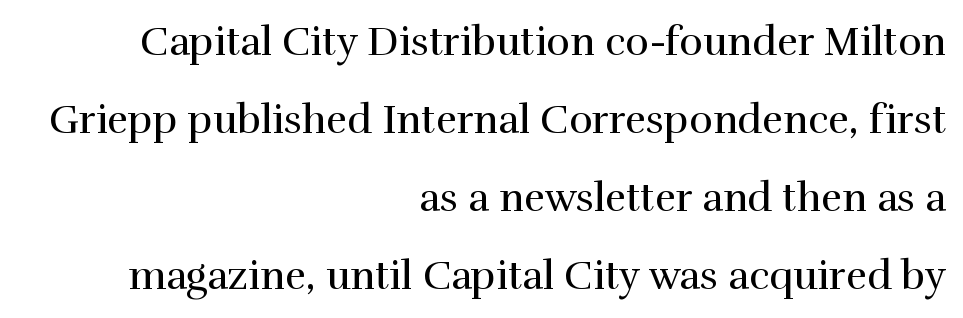
{"serif": "yes", "italic": "no", "bold": "no", "weight": "regular", "width": "normal", "x_height": "medium", "monospaced": "no", "underline": "no", "align": "right", "line_spacing": "loose", "line_spacing_ratio": 1.95, "letter_spacing": "normal", "letter_spacing_em": 0.0, "glyph_px": 40}
